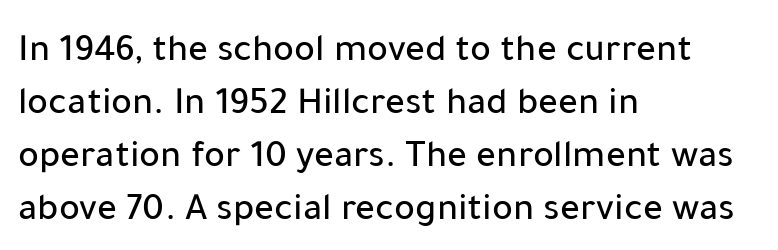
Q: Is the text italic (slanted)? A: No, it is upright.
Q: Is the typeface a serif or a sans-serif typeface? A: Sans-serif.
Q: Is the text underlined? A: No.
Q: How is the paragraph aligned? A: Left-aligned.
Q: Is the spacing between letters normal or unusually wide? A: Normal.
Q: Is the spacing between lines tight, normal or loose? A: Normal.
Q: Width (condensed, normal, or wide)? A: Normal.
Q: Stroke contrast? A: Low.
Q: x-height? A: Medium.
Q: Monospaced? A: No.
